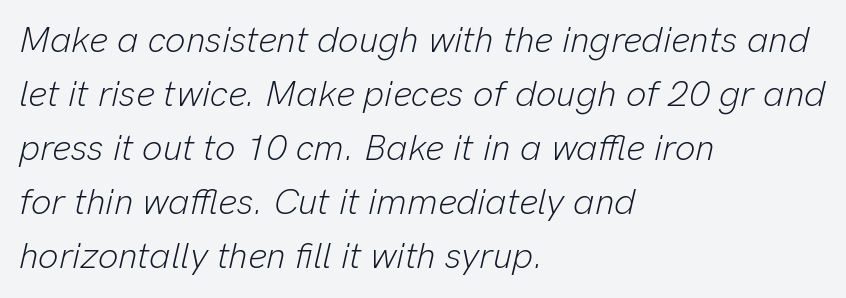
The rendering keeps characters at their native spacing. Weight: regular or lighter. In terms of leading, this rendering sits right in the middle. Plain, unruled lines of type. Typeset ragged right — the left edge is the straight one. You can tell it's italic because the verticals aren't actually vertical.
